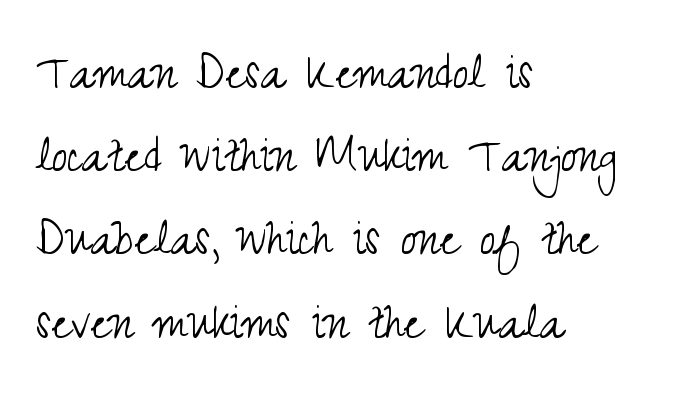
The image shows 57 px light, condensed sans-serif type, upright; set left-aligned, normal line spacing (1.46x), normal letter spacing, not underlined; medium stroke contrast and a small x-height.
